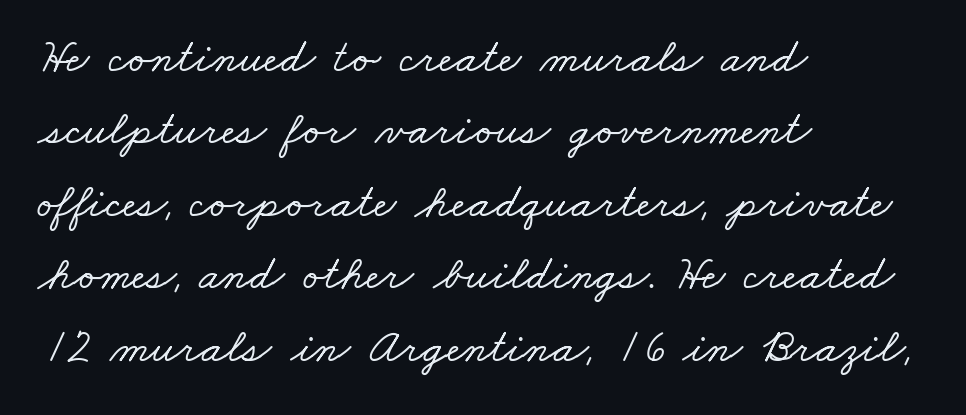
Q: Is the typeface a serif or a sans-serif typeface? A: Serif.
Q: Is the text underlined? A: No.
Q: How is the paragraph aligned? A: Left-aligned.
Q: Is the spacing between letters normal or unusually wide? A: Normal.
Q: Is the spacing between lines tight, normal or loose? A: Normal.
Q: Width (condensed, normal, or wide)? A: Wide.
Q: Stroke contrast? A: Low.
Q: x-height? A: Small.
Q: Monospaced? A: No.
